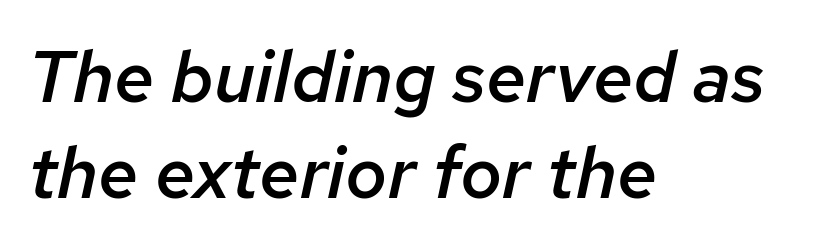
Q: Is the text bold? A: Semi-bold.
Q: Is the text italic (slanted)? A: Yes, it leans right by about 12 degrees.
Q: Is the text underlined? A: No.
Q: How is the paragraph aligned? A: Left-aligned.
Q: Is the spacing between letters normal or unusually wide? A: Normal.
Q: Is the spacing between lines tight, normal or loose? A: Normal.
Q: Width (condensed, normal, or wide)? A: Normal.
Q: Stroke contrast? A: Low.
Q: x-height? A: Medium.
Q: Monospaced? A: No.
